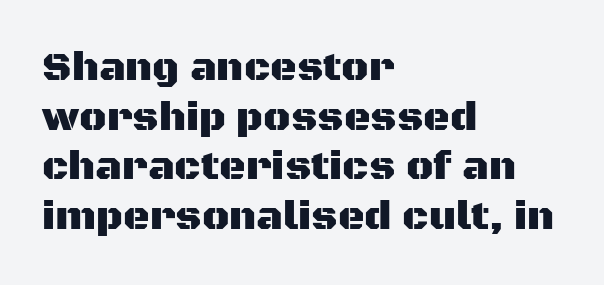
The image shows 41 px sans-serif type, upright; set left-aligned, line spacing 1.21x, normal letter spacing, not underlined; medium stroke contrast and a large x-height.
